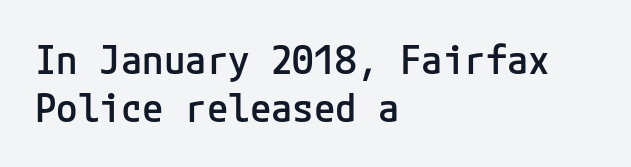
The rendering uses a semibold face; strokes are thickened but not to full bold. You can tell it's not italic because the verticals are truly vertical. Observe the absence of serifs on each vertical stroke in this sample. You could call the tracking neutral — neither tight nor loose. The rag falls on the right side of this text block.
